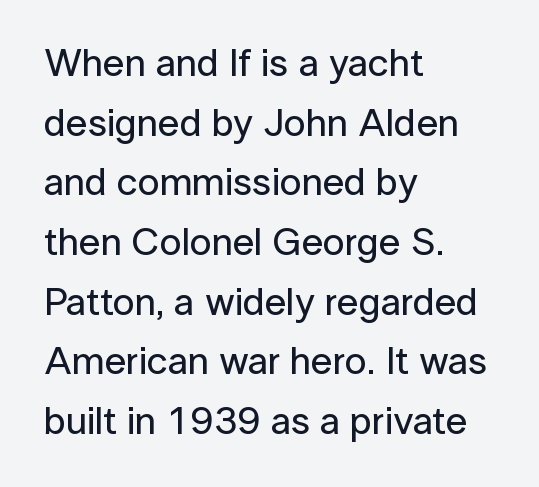
Proportional: the letters do not fall into vertical columns. Do the letters lean? They stand straight. Typeset ragged right — the left edge is the straight one. This is sans-serif lettering, the kind often seen on screens and signage. Each row of text sits above clean, open space. Observe the ordinary spacing: letters are neighbours, not strangers.
